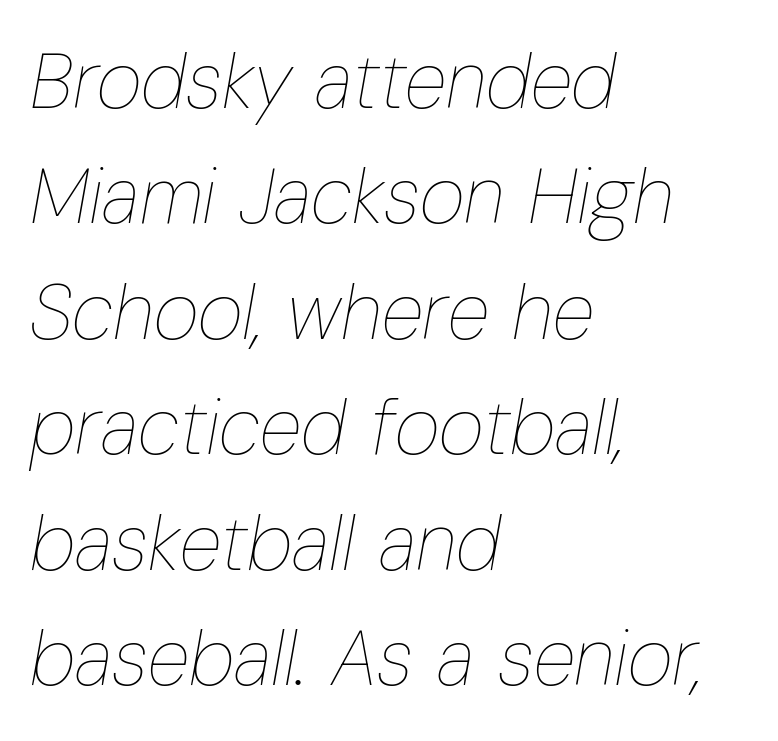
{"italic": "yes", "lean": "right", "slant_degrees": 10, "bold": "no", "weight": "thin", "width": "condensed", "stroke_contrast": "low", "x_height": "medium", "monospaced": "no", "underline": "no", "align": "left", "line_spacing": "normal", "line_spacing_ratio": 1.48, "letter_spacing": "normal", "letter_spacing_em": 0.0, "glyph_px": 78}
